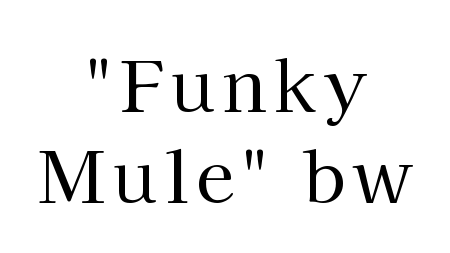
Q: Is the text bold? A: No.
Q: Is the text italic (slanted)? A: No, it is upright.
Q: Is the typeface a serif or a sans-serif typeface? A: Serif.
Q: Is the text underlined? A: No.
Q: How is the paragraph aligned? A: Centered.
Q: Is the spacing between lines tight, normal or loose? A: Normal.
Q: Width (condensed, normal, or wide)? A: Normal.
Q: Stroke contrast? A: High.
Q: x-height? A: Medium.
Q: Monospaced? A: No.
